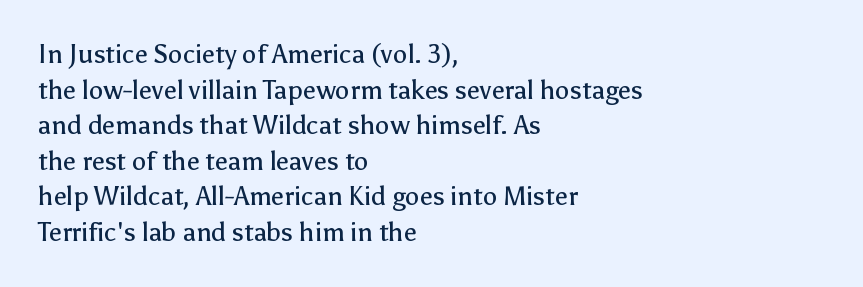
Q: Is the text bold? A: No.
Q: Is the text italic (slanted)? A: No, it is upright.
Q: Is the text underlined? A: No.
Q: How is the paragraph aligned? A: Left-aligned.
Q: Is the spacing between letters normal or unusually wide? A: Normal.
Q: Is the spacing between lines tight, normal or loose? A: Normal.
